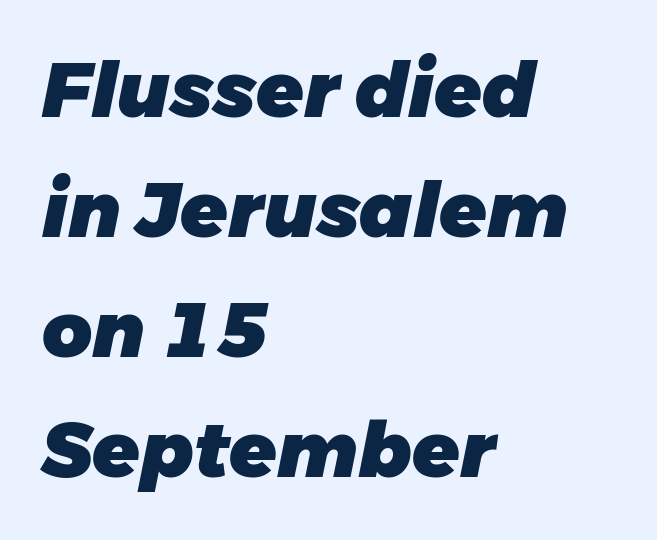
{"italic": "yes", "lean": "right", "slant_degrees": 11, "bold": "yes", "weight": "heavy", "width": "normal", "stroke_contrast": "low", "x_height": "medium", "monospaced": "no", "underline": "no", "align": "left", "line_spacing": "normal", "line_spacing_ratio": 1.56, "letter_spacing": "normal", "letter_spacing_em": 0.0, "glyph_px": 77}
